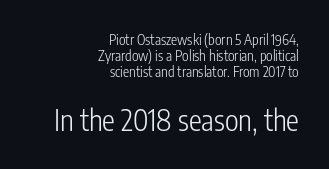
Each row of text sits above clean, open space. Letters have the restrained weight of plain body copy at most. Vertical spacing — tight. Characters follow at the spacing the type designer built in. The face used here is proportionally spaced, like ordinary book or web type.
